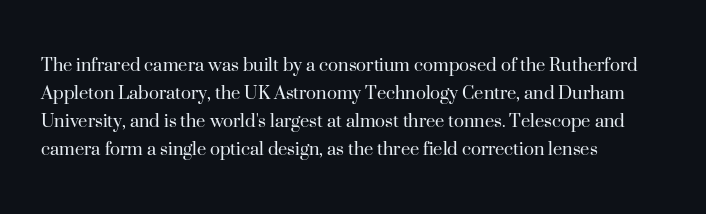
The image shows 21 px text type, upright; set left-aligned, normal line spacing (1.34x), normal letter spacing, not underlined.
